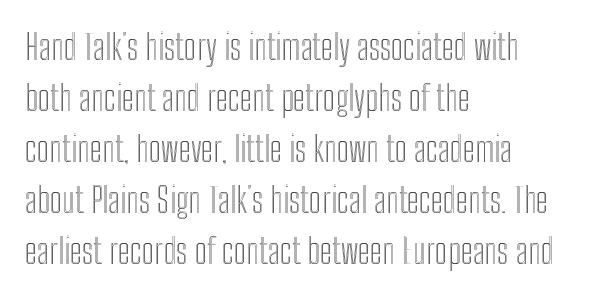
The image shows 35 px condensed type, upright; set left-aligned, normal line spacing (1.46x), normal letter spacing, not underlined; a medium x-height.
